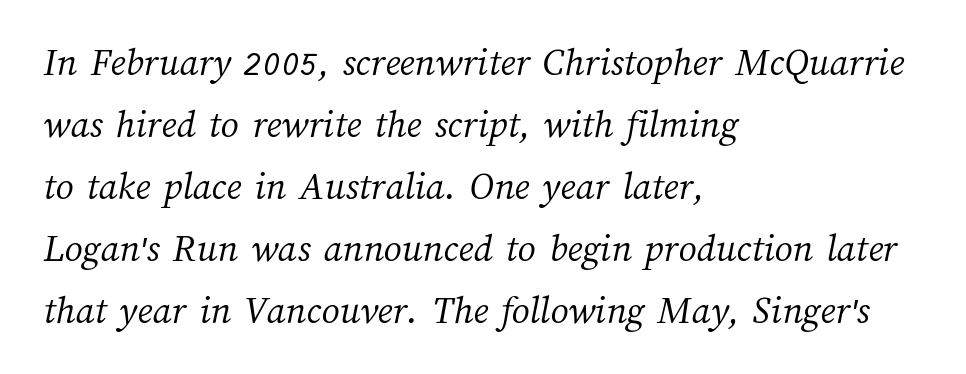
The face looks like a standard text weight, possibly lighter. Looks like regular typesetting: each glyph gets only the width it needs. Inter-character spacing is left at the font's built-in metrics. Vertically, the passage feels balanced, rows spaced as you'd expect. The setting favours the left margin, as ordinary paragraphs usually do.
